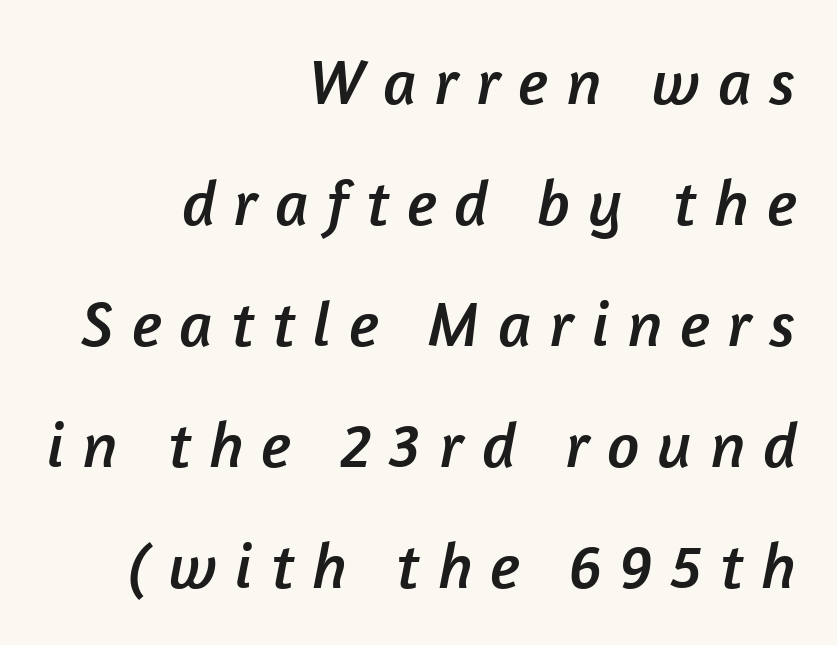
The image shows 64 px sans-serif type; set right-aligned, line spacing 1.89x, unusually wide letter spacing (+0.28 em), not underlined; low stroke contrast and a medium x-height.
